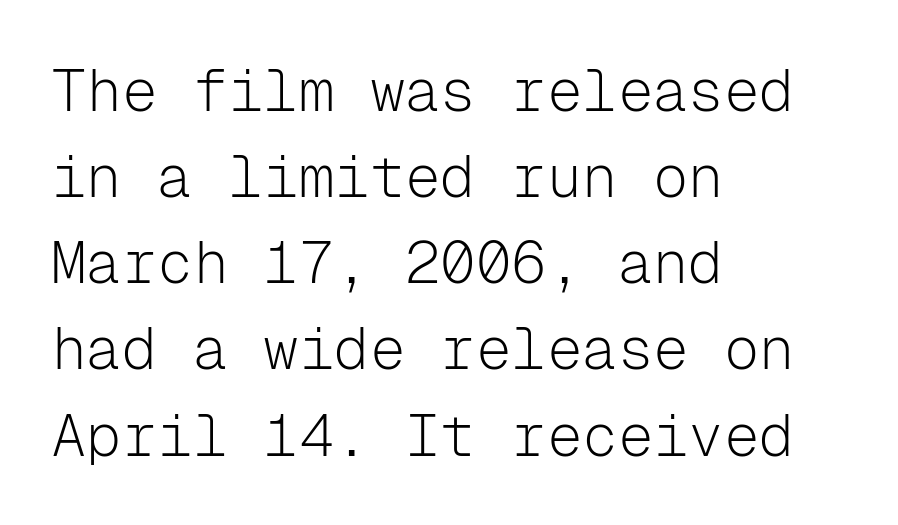
Q: Is the text bold? A: No.
Q: Is the text italic (slanted)? A: No, it is upright.
Q: Is the typeface a serif or a sans-serif typeface? A: Sans-serif.
Q: Is the text underlined? A: No.
Q: How is the paragraph aligned? A: Left-aligned.
Q: Is the spacing between letters normal or unusually wide? A: Normal.
Q: Is the spacing between lines tight, normal or loose? A: Normal.
Q: Width (condensed, normal, or wide)? A: Normal.
Q: Stroke contrast? A: Low.
Q: x-height? A: Medium.
Q: Monospaced? A: Yes.
